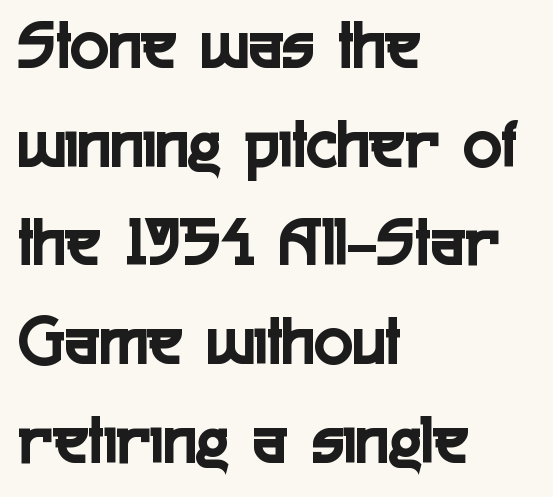
The typography opts for an upright posture over an oblique one. Do the characters align in a grid? No, the font is proportional. Typeset ragged right — the left edge is the straight one. No feet cap the strokes, marking this as sans-serif type. Short note: letters normally spaced.
